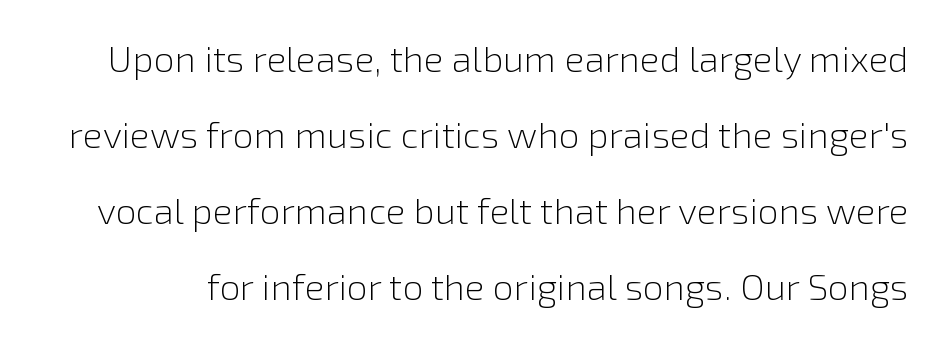
Q: Is the text bold? A: No.
Q: Is the text italic (slanted)? A: No, it is upright.
Q: Is the typeface a serif or a sans-serif typeface? A: Sans-serif.
Q: Is the text underlined? A: No.
Q: Is the spacing between letters normal or unusually wide? A: Normal.
Q: Is the spacing between lines tight, normal or loose? A: Loose.
Q: Width (condensed, normal, or wide)? A: Normal.
Q: x-height? A: Medium.
Q: Monospaced? A: No.
